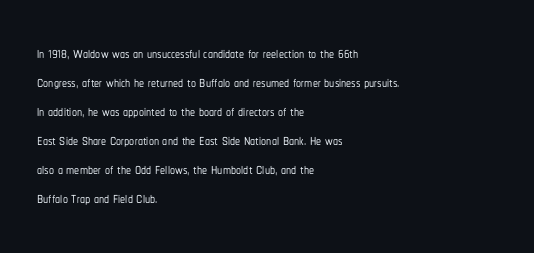
Q: Is the text italic (slanted)? A: No, it is upright.
Q: Is the text underlined? A: No.
Q: How is the paragraph aligned? A: Left-aligned.
Q: Is the spacing between letters normal or unusually wide? A: Normal.
Q: Is the spacing between lines tight, normal or loose? A: Normal.
